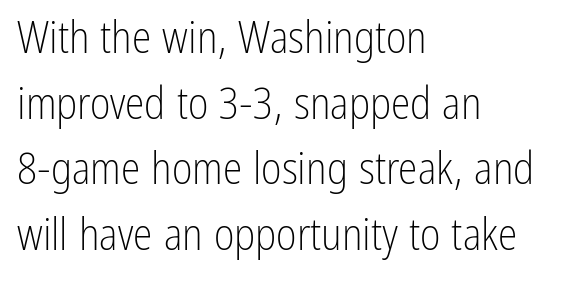
{"serif": "no", "italic": "no", "bold": "no", "weight": "light", "width": "condensed", "stroke_contrast": "low", "x_height": "medium", "monospaced": "no", "underline": "no", "align": "left", "line_spacing": "normal", "line_spacing_ratio": 1.49, "letter_spacing": "normal", "letter_spacing_em": 0.0, "glyph_px": 44}
